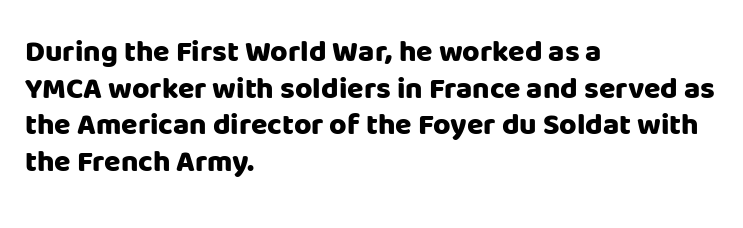
The image shows 30 px heavy sans-serif type, upright; set left-aligned, line spacing 1.22x, normal letter spacing, not underlined; low stroke contrast and a large x-height.
